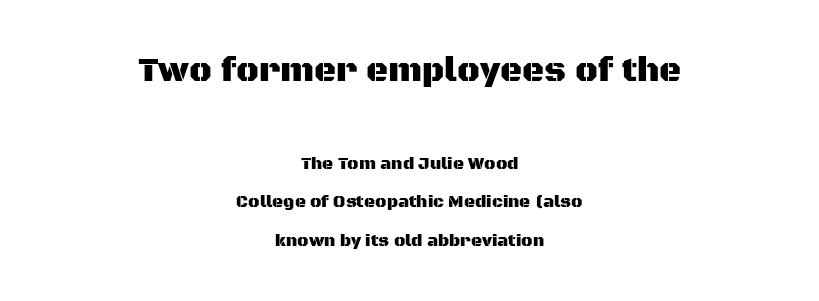
Q: Is the text italic (slanted)? A: No, it is upright.
Q: Is the typeface a serif or a sans-serif typeface? A: Sans-serif.
Q: Is the text underlined? A: No.
Q: How is the paragraph aligned? A: Centered.
Q: Is the spacing between letters normal or unusually wide? A: Normal.
Q: Is the spacing between lines tight, normal or loose? A: Loose.
Q: Which block of text is set in a larger size, the first (top) or the second (bottom)? A: The first (top) one.
Q: Width (condensed, normal, or wide)? A: Normal.
Q: Stroke contrast? A: Medium.
Q: x-height? A: Large.
Q: Monospaced? A: No.
